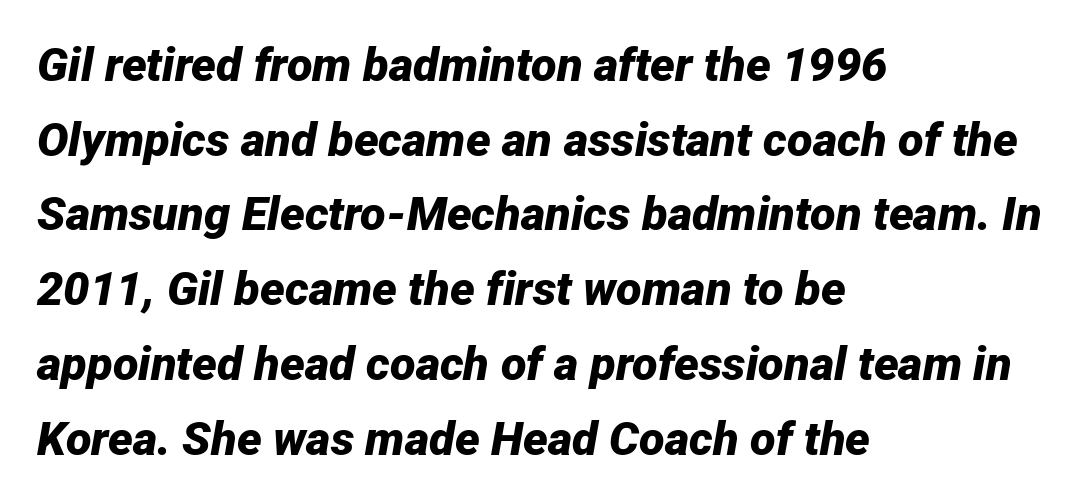
Q: Is the text bold? A: Yes.
Q: Is the text italic (slanted)? A: Yes, it leans right by about 12 degrees.
Q: Is the text underlined? A: No.
Q: How is the paragraph aligned? A: Left-aligned.
Q: Is the spacing between letters normal or unusually wide? A: Normal.
Q: Is the spacing between lines tight, normal or loose? A: Normal.
Q: Width (condensed, normal, or wide)? A: Normal.
Q: Stroke contrast? A: Low.
Q: x-height? A: Medium.
Q: Monospaced? A: No.
